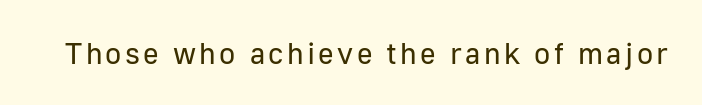
The image shows 30 px regular-weight sans-serif type, upright; set not underlined; low stroke contrast and a medium x-height.
